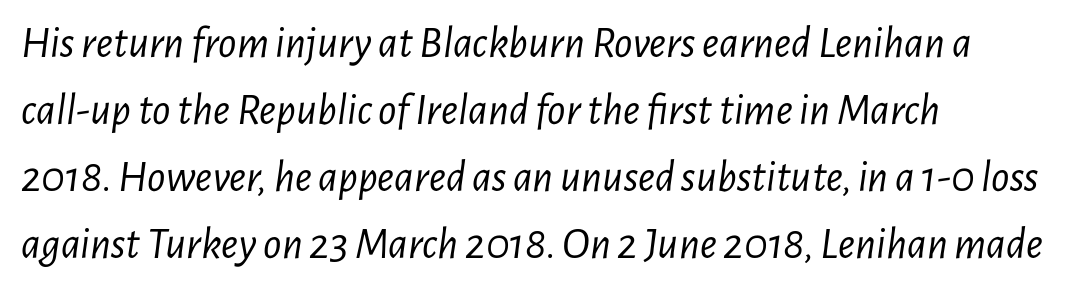
{"italic": "yes", "lean": "right", "slant_degrees": 7, "bold": "no", "weight": "light", "width": "condensed", "stroke_contrast": "low", "x_height": "medium", "monospaced": "no", "underline": "no", "align": "left", "line_spacing": "normal", "line_spacing_ratio": 1.49, "letter_spacing": "normal", "letter_spacing_em": 0.0, "glyph_px": 45}
